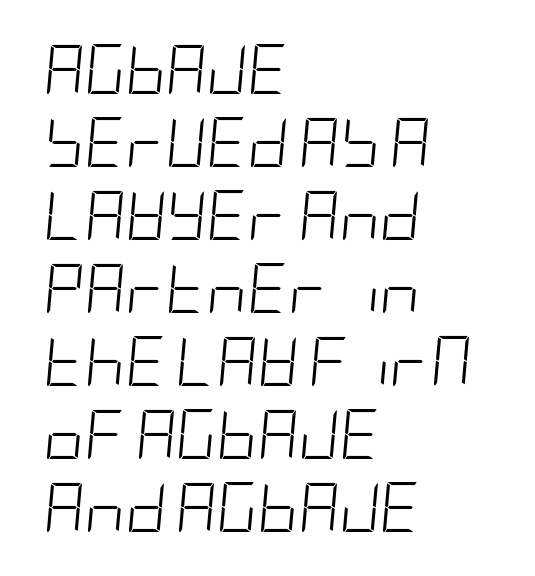
The image shows 50 px light, condensed type, italic (leaning right); set left-aligned, normal line spacing (1.46x), normal letter spacing, not underlined; low stroke contrast and a large x-height.
